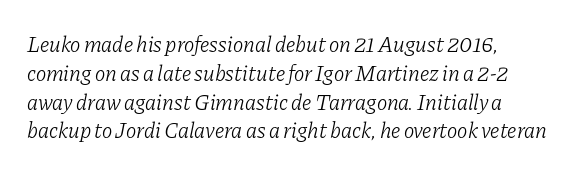
Is this a heavy cut? Hardly; it is regular or lighter. The glyphs look as if they've been sheared to an angle. Rule under the text: the space is simply empty. Left-aligned paragraph, ragged on the right. The passage shown stacks its lines at a standard gap.
